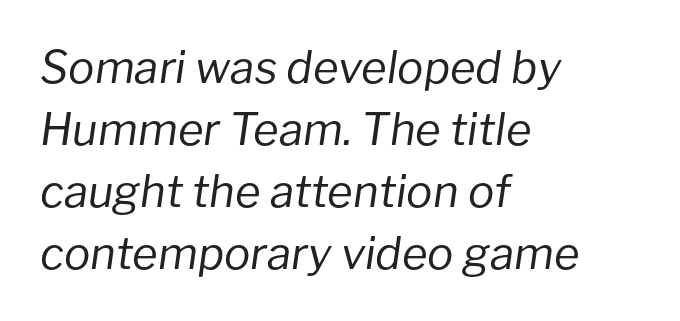
{"italic": "yes", "lean": "right", "slant_degrees": 8, "bold": "no", "weight": "regular", "width": "normal", "stroke_contrast": "low", "x_height": "medium", "monospaced": "no", "underline": "no", "align": "left", "line_spacing": "normal", "line_spacing_ratio": 1.41, "letter_spacing": "normal", "letter_spacing_em": 0.0, "glyph_px": 44}
